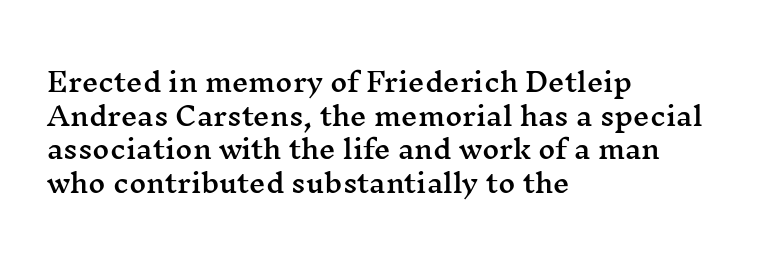
The zone under the glyphs is completely vacant. Line starts are locked; line ends wander. Look at the tracking — it's just the regular setting, nothing added. Horizontal bands of white between lines are of average thickness.
